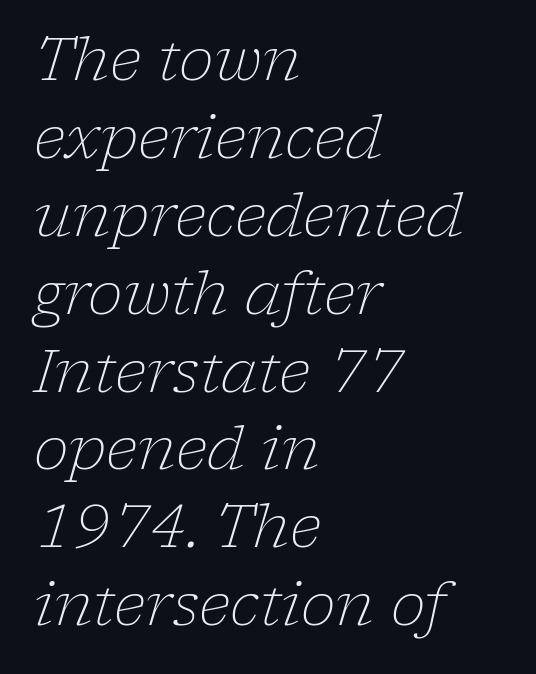
The space between consecutive lines is moderate. Summary of weight: not heavy and not bold. Does the copy run flush right? No — it runs flush left. The gaps between neighbouring characters are ordinary and unremarkable. The text carries the slant typical of an italic or oblique font. Do the characters align in a grid? No, the font is proportional.
